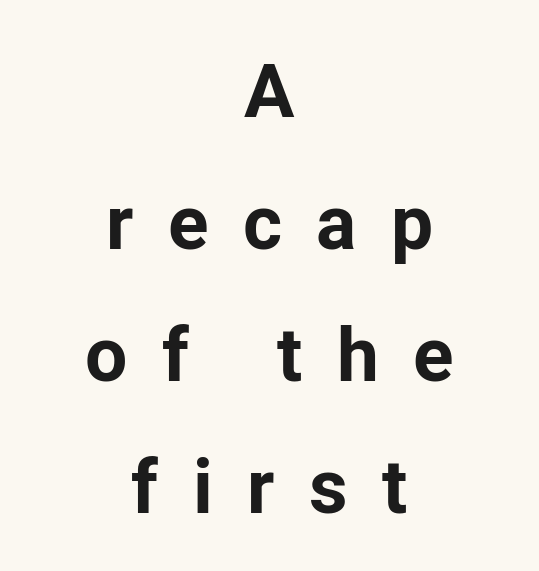
Q: Is the text bold? A: Yes.
Q: Is the text italic (slanted)? A: No, it is upright.
Q: Is the typeface a serif or a sans-serif typeface? A: Sans-serif.
Q: Is the text underlined? A: No.
Q: How is the paragraph aligned? A: Centered.
Q: Is the spacing between letters normal or unusually wide? A: Unusually wide.
Q: Width (condensed, normal, or wide)? A: Normal.
Q: Stroke contrast? A: Low.
Q: x-height? A: Medium.
Q: Monospaced? A: No.
